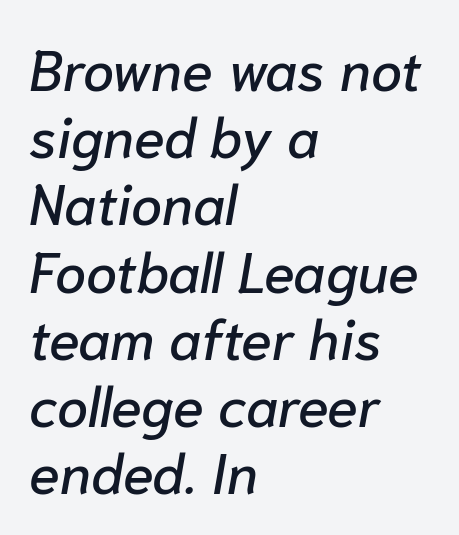
The image shows 56 px text type, italic (leaning right); set left-aligned, line spacing 1.2x, normal letter spacing, not underlined; low stroke contrast and a medium x-height.
